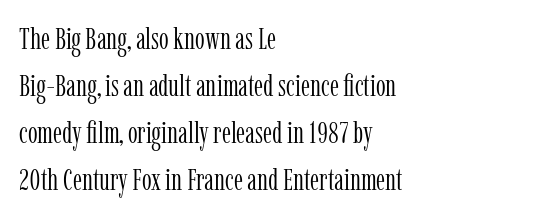
Q: Is the text bold? A: No.
Q: Is the text italic (slanted)? A: No, it is upright.
Q: Is the typeface a serif or a sans-serif typeface? A: Serif.
Q: Is the text underlined? A: No.
Q: How is the paragraph aligned? A: Left-aligned.
Q: Is the spacing between letters normal or unusually wide? A: Normal.
Q: Is the spacing between lines tight, normal or loose? A: Normal.
Q: Width (condensed, normal, or wide)? A: Condensed.
Q: Stroke contrast? A: Low.
Q: x-height? A: Medium.
Q: Monospaced? A: No.
